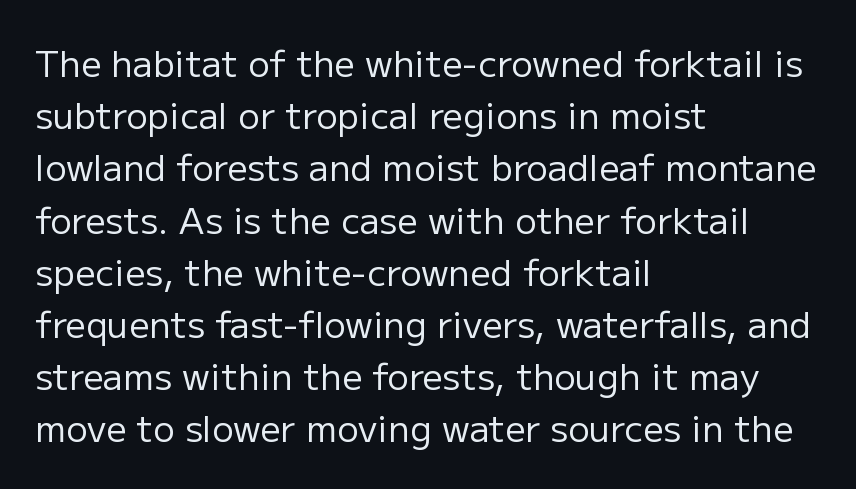
{"serif": "no", "italic": "no", "bold": "no", "weight": "regular", "width": "normal", "stroke_contrast": "low", "x_height": "medium", "monospaced": "no", "underline": "no", "align": "left", "line_spacing": "normal", "line_spacing_ratio": 1.45, "letter_spacing": "normal", "letter_spacing_em": 0.0, "glyph_px": 36}
